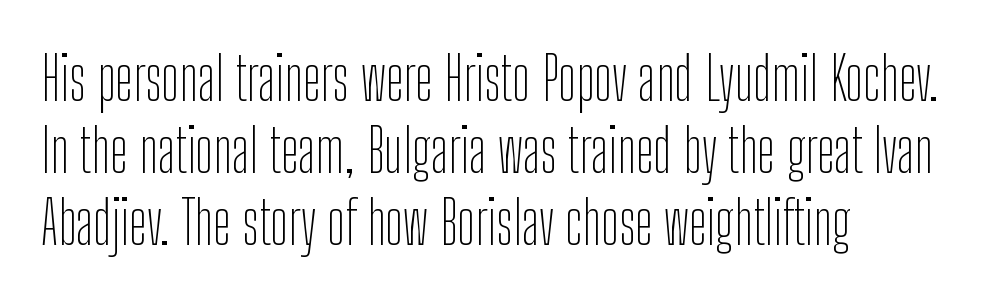
Q: Is the text bold? A: No.
Q: Is the text italic (slanted)? A: No, it is upright.
Q: Is the typeface a serif or a sans-serif typeface? A: Sans-serif.
Q: Is the text underlined? A: No.
Q: How is the paragraph aligned? A: Left-aligned.
Q: Is the spacing between letters normal or unusually wide? A: Normal.
Q: Width (condensed, normal, or wide)? A: Condensed.
Q: Stroke contrast? A: Low.
Q: x-height? A: Medium.
Q: Monospaced? A: No.
